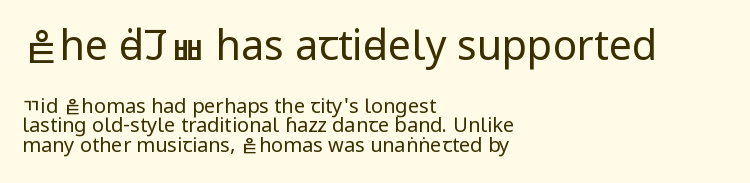
Q: Is the text bold? A: No.
Q: Is the text italic (slanted)? A: No, it is upright.
Q: Is the typeface a serif or a sans-serif typeface? A: Sans-serif.
Q: Is the text underlined? A: No.
Q: How is the paragraph aligned? A: Left-aligned.
Q: Is the spacing between letters normal or unusually wide? A: Normal.
Q: Is the spacing between lines tight, normal or loose? A: Tight.
Q: Which block of text is set in a larger size, the first (top) or the second (bottom)? A: The first (top) one.
Q: Width (condensed, normal, or wide)? A: Condensed.
Q: Stroke contrast? A: Low.
Q: x-height? A: Large.
Q: Monospaced? A: No.
